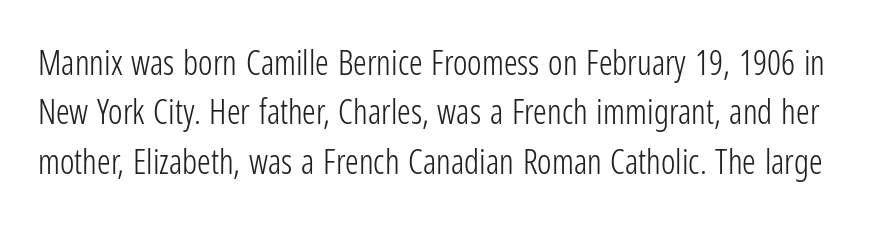
The image shows 34 px light, condensed sans-serif type, upright; set normal line spacing (1.45x), normal letter spacing, not underlined; low stroke contrast and a medium x-height.
